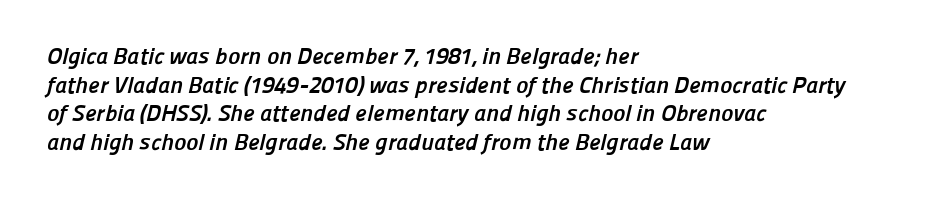
The image shows 23 px bold type; set left-aligned, normal line spacing (1.25x), normal letter spacing, not underlined.
